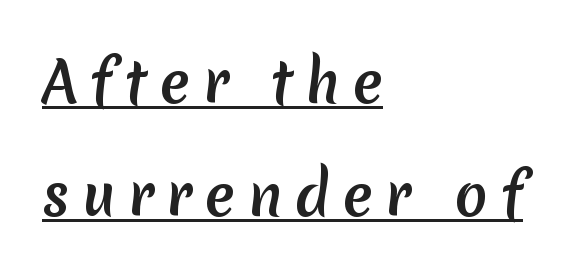
Each letter keeps its own natural width here, so spacing adapts to shape. Every row of glyphs begins at an identical x-position on the left. Vertically, the passage feels expansive, rows floating well apart. The lettering is marked with a stroke running underneath it. This sample uses expanded letter spacing, leaving extra air between glyphs. Regarding serifs, this sample does without them.
